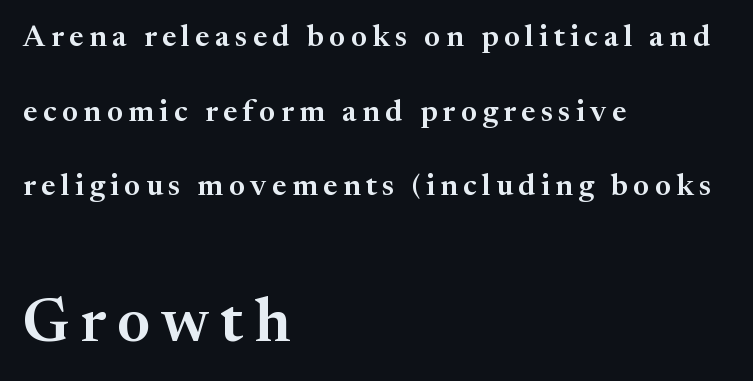
Q: Is the text italic (slanted)? A: No, it is upright.
Q: Is the typeface a serif or a sans-serif typeface? A: Serif.
Q: Is the text underlined? A: No.
Q: How is the paragraph aligned? A: Left-aligned.
Q: Is the spacing between lines tight, normal or loose? A: Loose.
Q: Which block of text is set in a larger size, the first (top) or the second (bottom)? A: The second (bottom) one.
Q: Width (condensed, normal, or wide)? A: Normal.
Q: Stroke contrast? A: Medium.
Q: x-height? A: Medium.
Q: Monospaced? A: No.
